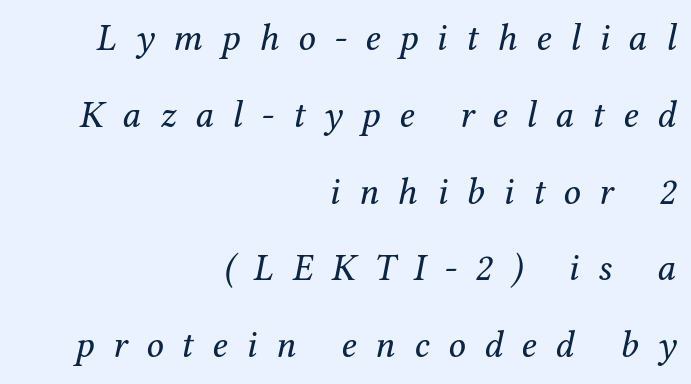
The image shows 38 px regular-weight serif type, italic (leaning right); set right-aligned, loose line spacing (2.02x), unusually wide letter spacing (+0.49 em), not underlined; medium stroke contrast and a medium x-height.
